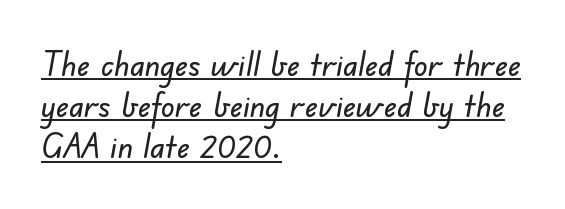
{"serif": "no", "width": "normal", "stroke_contrast": "low", "x_height": "small", "monospaced": "no", "underline": "yes", "align": "left", "line_spacing_ratio": 1.21, "letter_spacing": "normal", "letter_spacing_em": 0.0, "glyph_px": 34}
